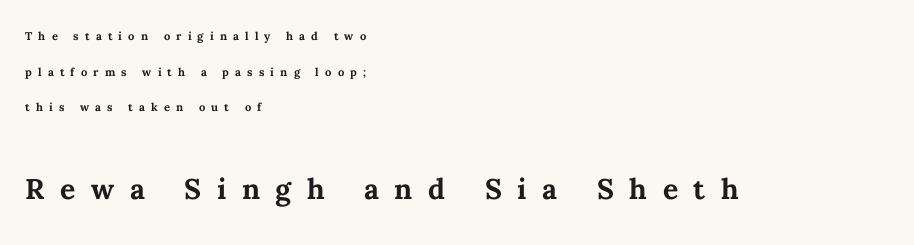
The image shows 38 px semibold type, upright; set left-aligned, loose line spacing (2.37x), unusually wide letter spacing (+0.41 em), not underlined; the second (bottom) block is 2.53x larger; medium stroke contrast and a medium x-height.
